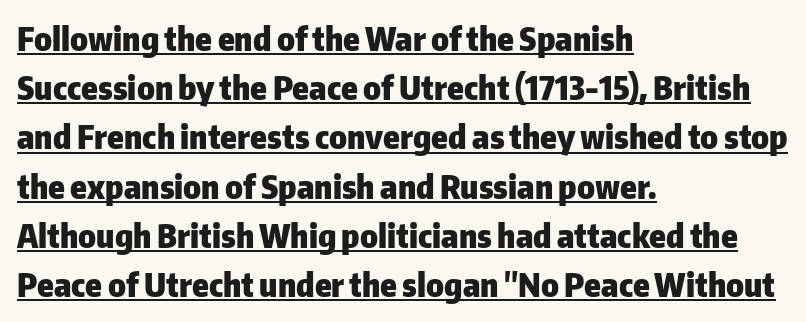
Q: Is the text bold? A: Yes.
Q: Is the text italic (slanted)? A: No, it is upright.
Q: Is the typeface a serif or a sans-serif typeface? A: Sans-serif.
Q: Is the text underlined? A: Yes.
Q: How is the paragraph aligned? A: Left-aligned.
Q: Is the spacing between letters normal or unusually wide? A: Normal.
Q: Is the spacing between lines tight, normal or loose? A: Normal.
Q: Width (condensed, normal, or wide)? A: Normal.
Q: Stroke contrast? A: Low.
Q: x-height? A: Medium.
Q: Monospaced? A: No.
